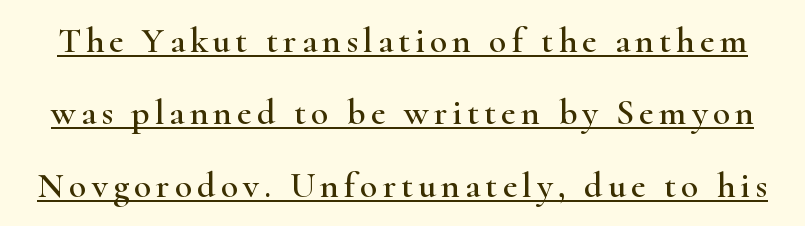
The image shows 36 px wide serif type, upright; set loose line spacing (2.01x), underlined; high stroke contrast and a small x-height.
